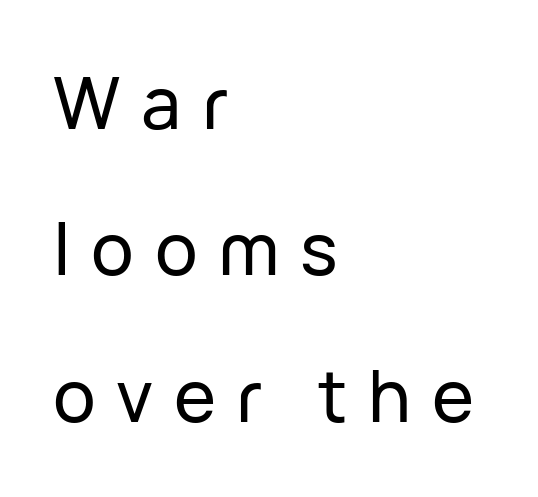
Check under the words: just untouched page. Regarding serifs, this sample does without them. How are the letters spaced? Widely, with obvious added tracking. How would I describe the line gaps? Wide and relaxed.
